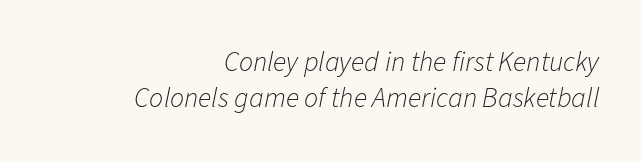
Q: Is the text bold? A: No.
Q: Is the text italic (slanted)? A: Yes, it leans right by about 11 degrees.
Q: Is the text underlined? A: No.
Q: How is the paragraph aligned? A: Right-aligned.
Q: Is the spacing between letters normal or unusually wide? A: Normal.
Q: Is the spacing between lines tight, normal or loose? A: Normal.
Q: Width (condensed, normal, or wide)? A: Normal.
Q: Stroke contrast? A: Low.
Q: x-height? A: Medium.
Q: Monospaced? A: No.
